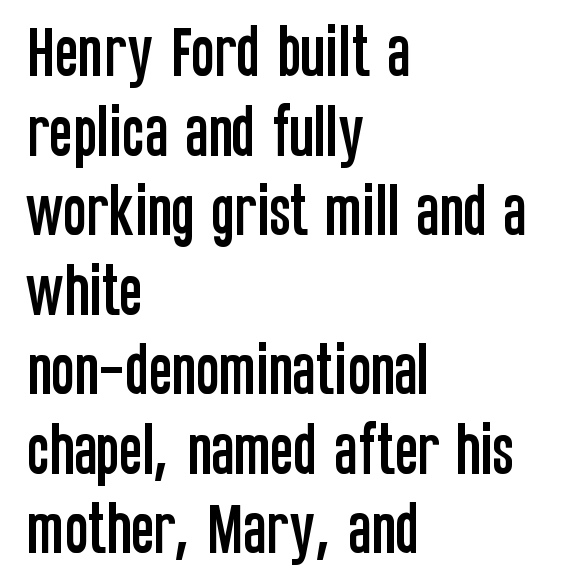
The image shows 56 px condensed sans-serif type, upright; set left-aligned, normal line spacing (1.42x), normal letter spacing, not underlined; low stroke contrast and a large x-height.
